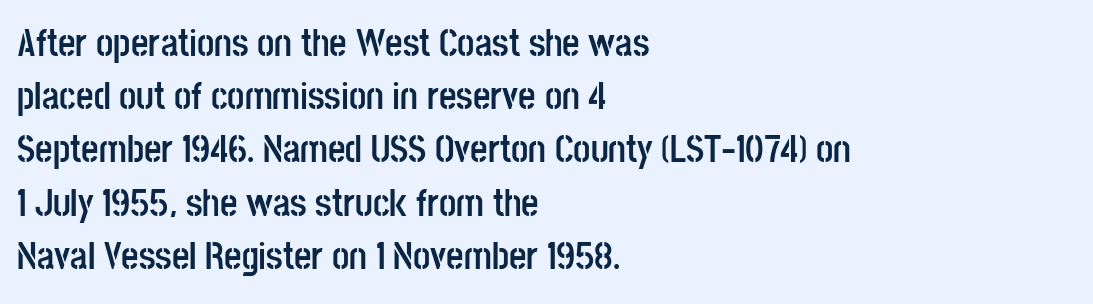
Q: Is the text bold? A: Yes.
Q: Is the text italic (slanted)? A: No, it is upright.
Q: Is the typeface a serif or a sans-serif typeface? A: Sans-serif.
Q: Is the text underlined? A: No.
Q: How is the paragraph aligned? A: Left-aligned.
Q: Is the spacing between letters normal or unusually wide? A: Normal.
Q: Is the spacing between lines tight, normal or loose? A: Normal.
Q: Width (condensed, normal, or wide)? A: Condensed.
Q: Stroke contrast? A: Low.
Q: x-height? A: Large.
Q: Monospaced? A: No.
